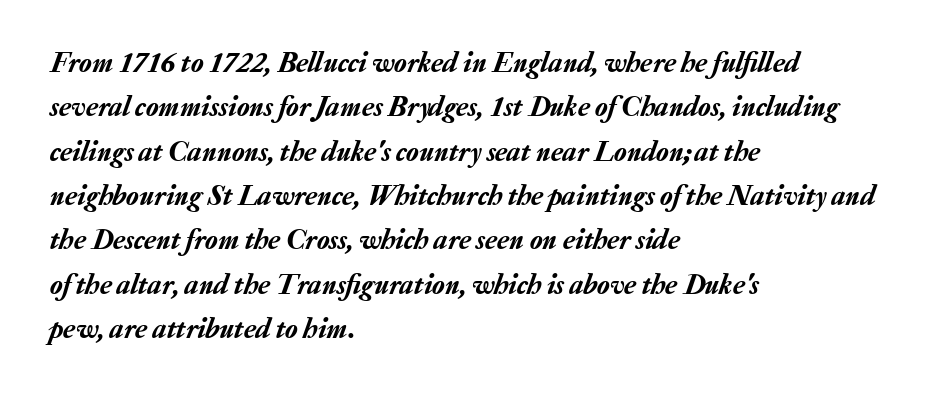
{"italic": "yes", "lean": "right", "slant_degrees": 20, "width": "normal", "stroke_contrast": "low", "x_height": "medium", "monospaced": "no", "underline": "no", "align": "left", "line_spacing": "normal", "line_spacing_ratio": 1.53, "letter_spacing": "normal", "letter_spacing_em": 0.0, "glyph_px": 29}
